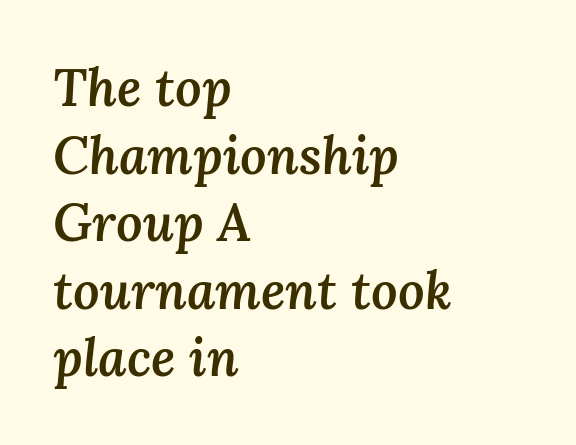
{"italic": "yes", "lean": "right", "slant_degrees": 3, "bold": "semi", "weight": "semibold", "width": "normal", "stroke_contrast": "medium", "x_height": "medium", "monospaced": "no", "underline": "no", "align": "left", "line_spacing": "normal", "line_spacing_ratio": 1.3, "letter_spacing": "normal", "letter_spacing_em": 0.0, "glyph_px": 52}
